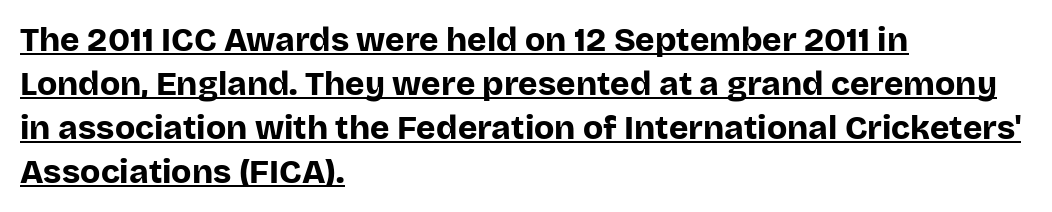
Leading: standard. The passage shown has conventional tracking throughout. Typographically, this falls in the sans-serif category. Character widths vary here, with narrow letters taking less room than wide ones. A full-strength bold gives these letters their thick strokes.
